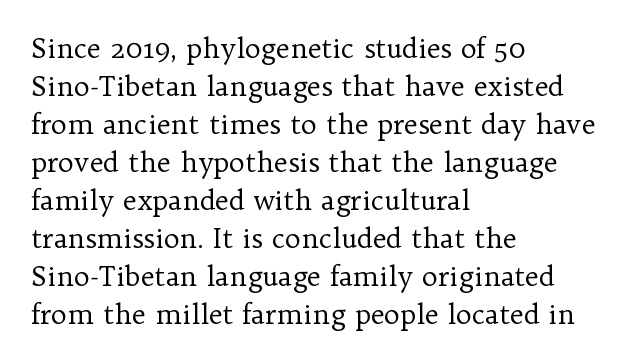
The designer left line spacing at the default. A classic flush-left, rag-right setting is used for this passage. The font sits on the lighter half of the weight spectrum, regular included. The letters stand straight up with perfectly vertical stems. No word sits above an underline.
